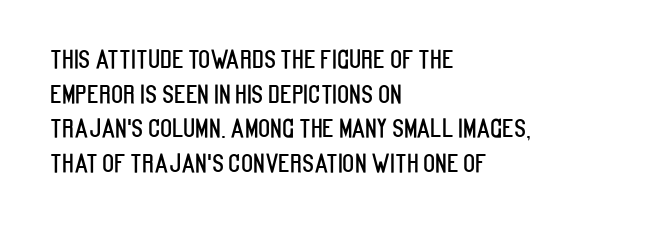
Q: Is the text italic (slanted)? A: No, it is upright.
Q: Is the text underlined? A: No.
Q: How is the paragraph aligned? A: Left-aligned.
Q: Is the spacing between letters normal or unusually wide? A: Normal.
Q: Is the spacing between lines tight, normal or loose? A: Normal.
